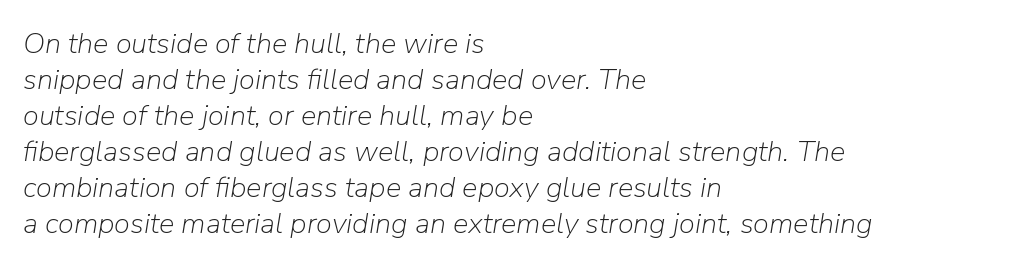
Quick note: italic. The compositor pushed each line to the left boundary. The rendering keeps characters at their native spacing. The passage shown is typed in a proportional face where columns would drift. Weight class: somewhere from thin through regular. Underlining? Definitely not there.
